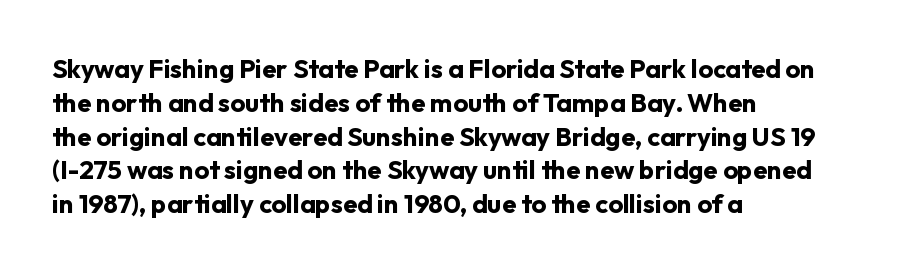
{"italic": "no", "bold": "yes", "underline": "no", "align": "left", "line_spacing": "normal", "line_spacing_ratio": 1.3, "letter_spacing": "normal", "letter_spacing_em": 0.0, "glyph_px": 26}
